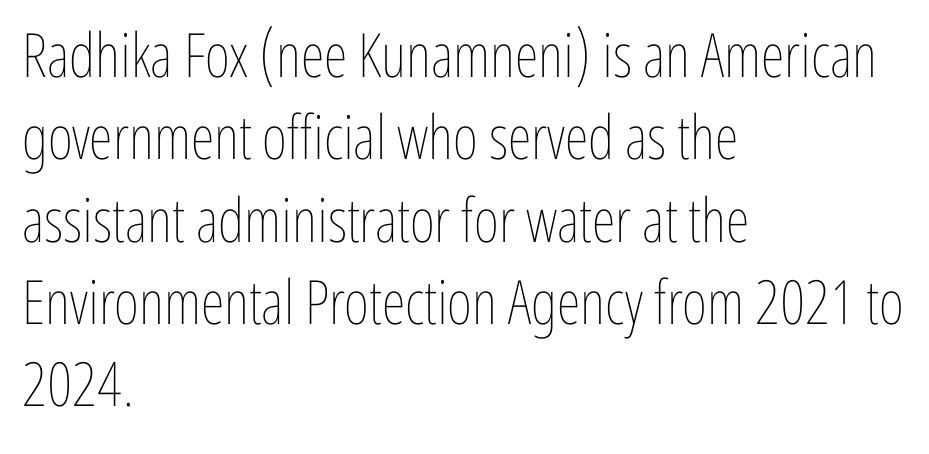
{"italic": "no", "bold": "no", "weight": "thin", "width": "condensed", "stroke_contrast": "low", "x_height": "medium", "monospaced": "no", "underline": "no", "align": "left", "line_spacing": "normal", "line_spacing_ratio": 1.35, "letter_spacing": "normal", "letter_spacing_em": 0.0, "glyph_px": 61}
